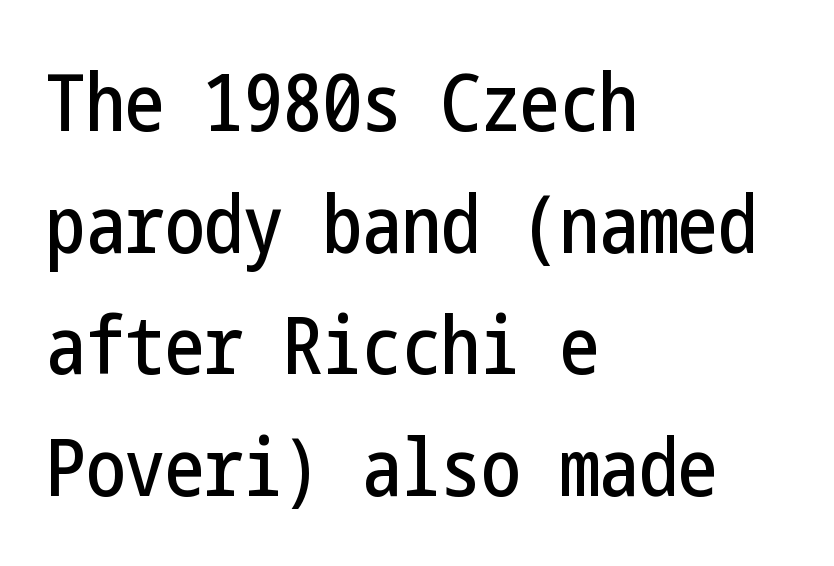
Designer's note — italics off, roman on. Does the type have serifs? No, each stem ends abruptly. If you measured baseline to baseline, you'd find a middling distance. One-word summary of the alignment: left.
